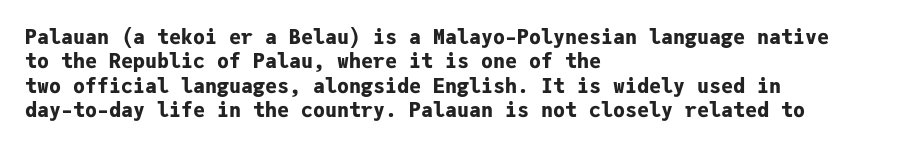
In terms of weight, the rendering is a true, heavy bold. In CSS terms this would be text-align: left. This rendering leaves character spacing at its baseline value. Honestly, there is no underline to notice here at all. The typography opts for an upright posture over an oblique one.
